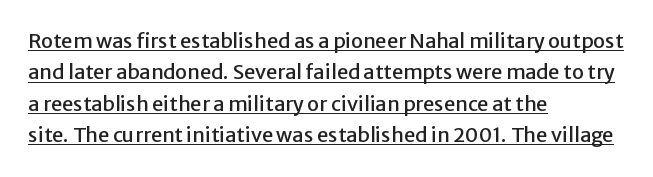
{"italic": "no", "underline": "yes", "align": "left", "line_spacing": "normal", "line_spacing_ratio": 1.57, "letter_spacing": "normal", "letter_spacing_em": 0.0, "glyph_px": 20}
